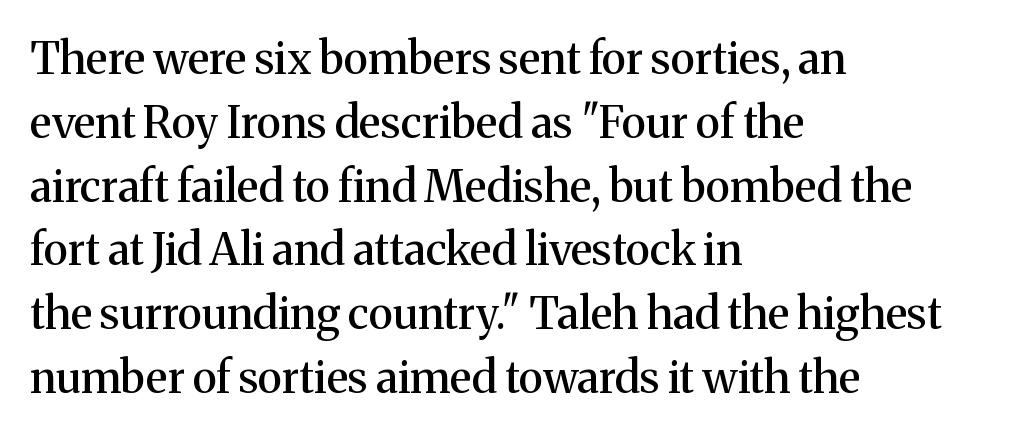
The image shows 44 px serif type, upright; set left-aligned, normal line spacing (1.45x), normal letter spacing, not underlined; medium stroke contrast and a medium x-height.
